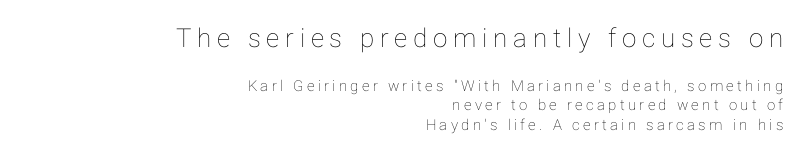
The paragraph has a hard right edge and a soft left edge. Quick note: underline off. Size hierarchy here favors the leading block over the trailing one. If you measured baseline to baseline, you'd find a middling distance. This is roman type, the default non-slanted kind.
